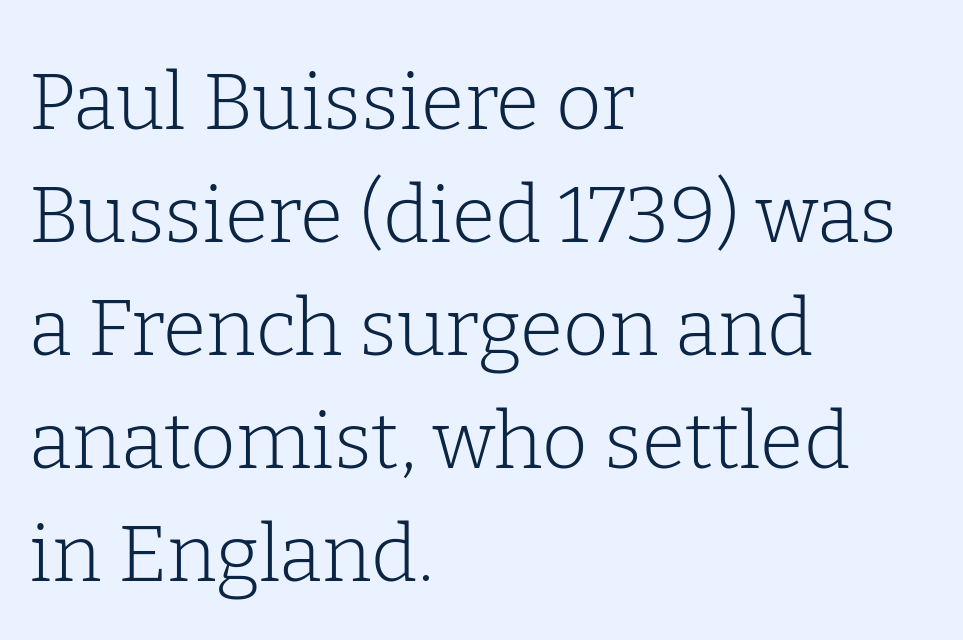
Inter-character spacing is left at the font's built-in metrics. A normal amount of white space separates one row of letters from the next. Think of a printed novel: that variable character pitch is what you see here. This reads as an unemphasized weight, regular at the heaviest. Unlike italic type, these characters show no tilt at all. Each row of text sits above clean, open space.
